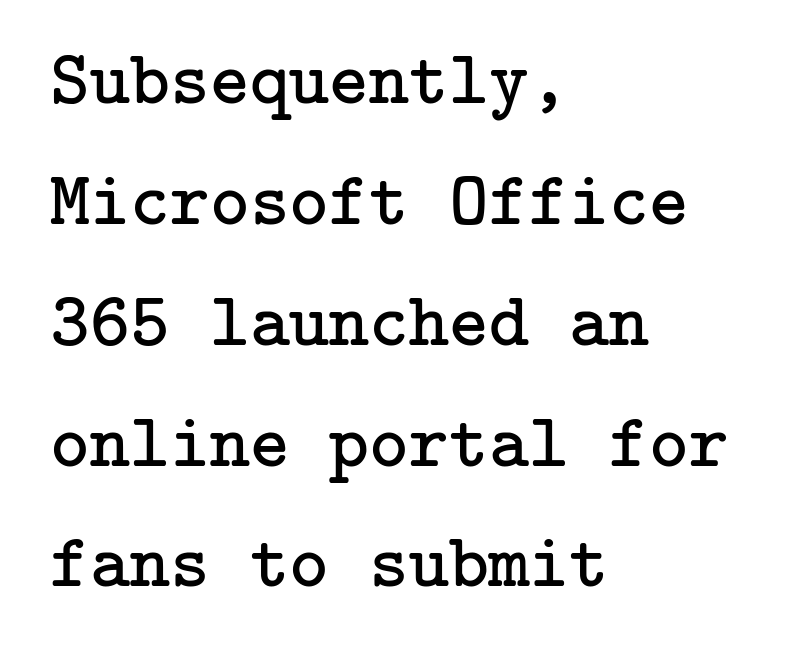
{"serif": "yes", "italic": "no", "bold": "no", "weight": "regular", "width": "normal", "stroke_contrast": "low", "x_height": "medium", "underline": "no", "align": "left", "line_spacing": "normal", "line_spacing_ratio": 1.59, "letter_spacing": "normal", "letter_spacing_em": 0.0, "glyph_px": 76}
